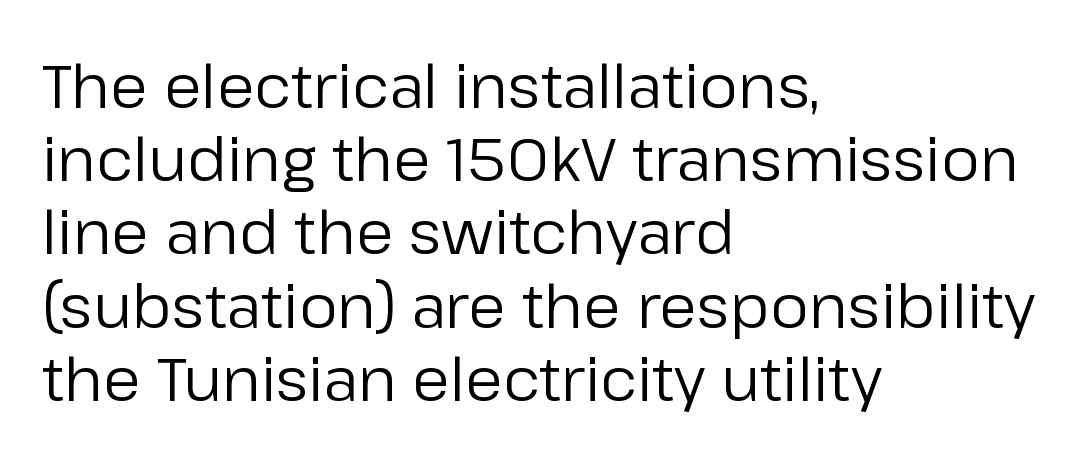
Q: Is the text bold? A: No.
Q: Is the text italic (slanted)? A: No, it is upright.
Q: Is the typeface a serif or a sans-serif typeface? A: Sans-serif.
Q: Is the text underlined? A: No.
Q: How is the paragraph aligned? A: Left-aligned.
Q: Is the spacing between letters normal or unusually wide? A: Normal.
Q: Width (condensed, normal, or wide)? A: Normal.
Q: Stroke contrast? A: Low.
Q: x-height? A: Medium.
Q: Monospaced? A: No.
